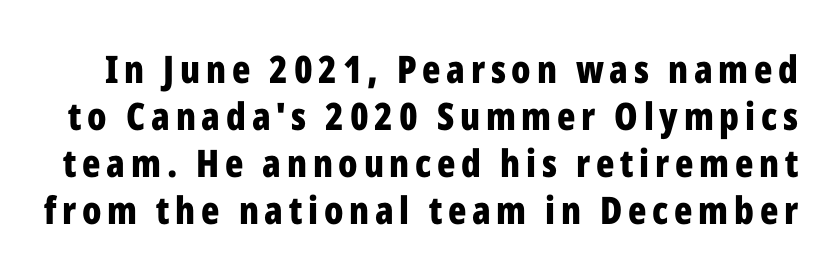
These lines are rendered in a variable-pitch font. No feet cap the strokes, marking this as sans-serif type. The lettering stays uniformly vertical, giving the passage a roman look. Pretty heavy lettering here — definitely bold.
